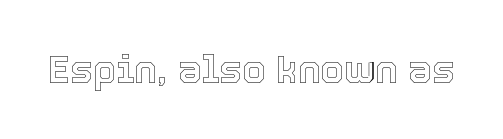
The image shows 38 px text type, upright; set normal letter spacing, not underlined; a medium x-height.
